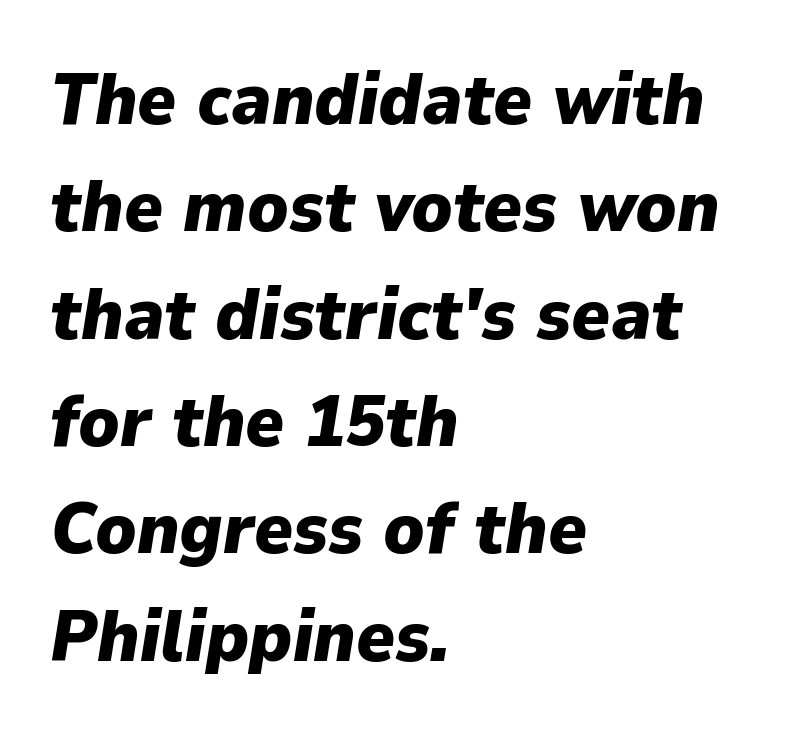
{"italic": "yes", "lean": "right", "slant_degrees": 9, "bold": "yes", "weight": "heavy", "width": "normal", "stroke_contrast": "low", "x_height": "medium", "monospaced": "no", "underline": "no", "align": "left", "line_spacing": "normal", "line_spacing_ratio": 1.47, "letter_spacing": "normal", "letter_spacing_em": 0.0, "glyph_px": 73}
